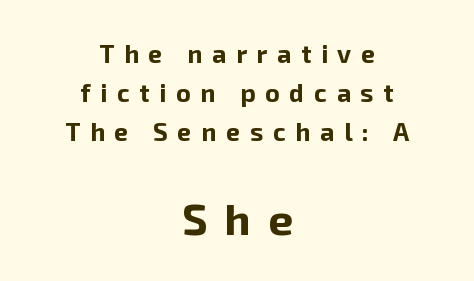
Q: Is the text bold? A: Yes.
Q: Is the text italic (slanted)? A: No, it is upright.
Q: Is the typeface a serif or a sans-serif typeface? A: Sans-serif.
Q: Is the text underlined? A: No.
Q: How is the paragraph aligned? A: Centered.
Q: Is the spacing between letters normal or unusually wide? A: Unusually wide.
Q: Is the spacing between lines tight, normal or loose? A: Normal.
Q: Which block of text is set in a larger size, the first (top) or the second (bottom)? A: The second (bottom) one.
Q: Width (condensed, normal, or wide)? A: Normal.
Q: Stroke contrast? A: Low.
Q: x-height? A: Medium.
Q: Monospaced? A: No.
